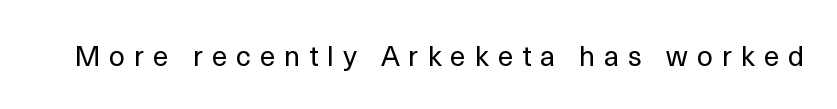
Q: Is the text bold? A: No.
Q: Is the text italic (slanted)? A: No, it is upright.
Q: Is the typeface a serif or a sans-serif typeface? A: Sans-serif.
Q: Is the text underlined? A: No.
Q: Is the spacing between letters normal or unusually wide? A: Unusually wide.
Q: Width (condensed, normal, or wide)? A: Normal.
Q: x-height? A: Medium.
Q: Monospaced? A: No.
